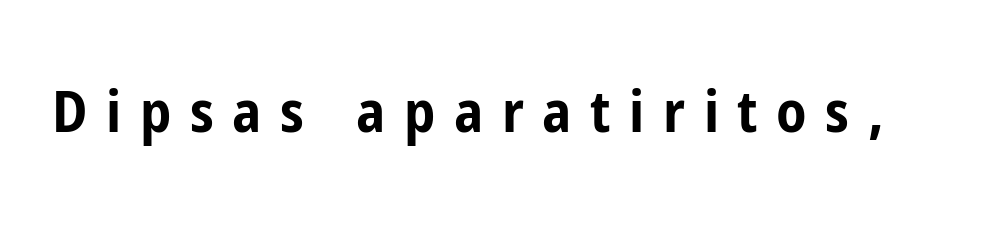
{"serif": "no", "italic": "no", "bold": "yes", "weight": "bold", "width": "condensed", "stroke_contrast": "low", "x_height": "medium", "monospaced": "no", "underline": "no", "letter_spacing": "wide", "letter_spacing_em": 0.32, "glyph_px": 58}
